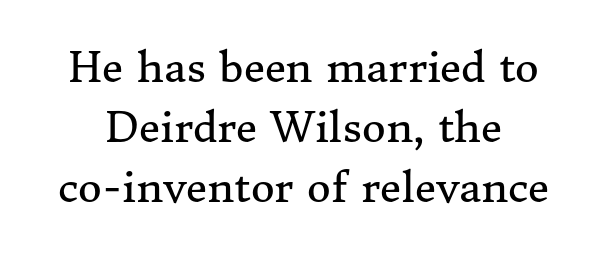
The image shows 41 px regular-weight serif type, upright; set normal line spacing (1.46x), normal letter spacing, not underlined; medium stroke contrast and a medium x-height.
